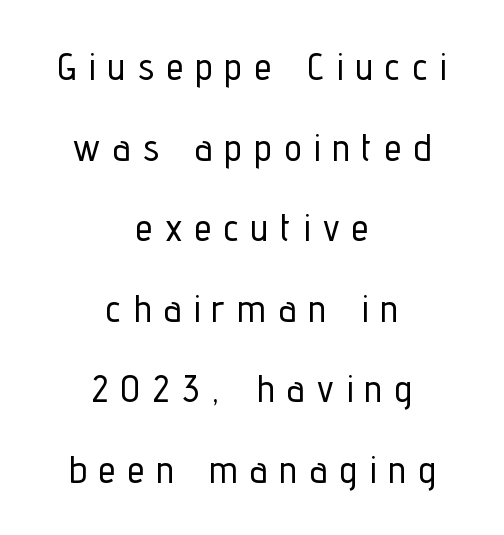
This rendering features lettering with no underline. This sample has the flowing, uneven cadence of proportional lettering. A student would call this center alignment; a typographer would say set centered. A sans-serif font was chosen for this passage.
